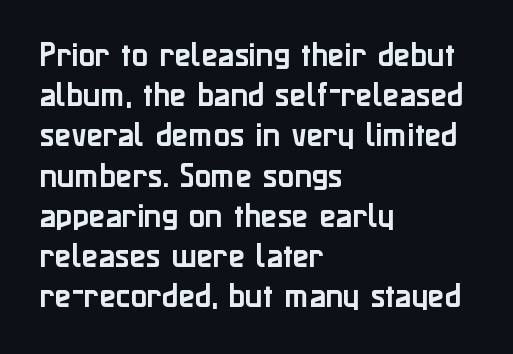
The image shows 27 px text type, upright; set left-aligned, normal line spacing (1.49x), normal letter spacing, not underlined.
